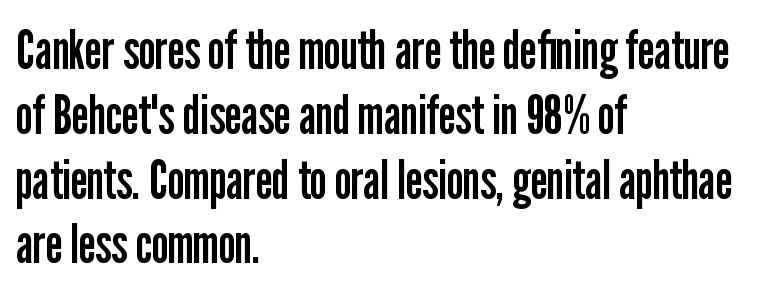
{"serif": "no", "italic": "no", "bold": "no", "weight": "regular", "width": "condensed", "stroke_contrast": "low", "x_height": "medium", "monospaced": "no", "underline": "no", "align": "left", "line_spacing_ratio": 1.2, "letter_spacing": "normal", "letter_spacing_em": 0.0, "glyph_px": 54}
